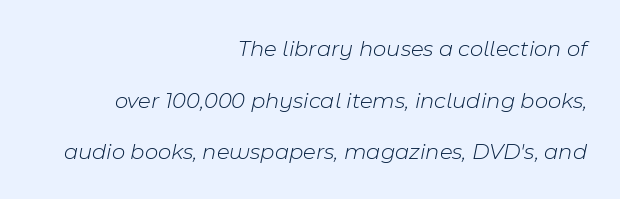
{"italic": "yes", "lean": "right", "slant_degrees": 11, "bold": "no", "underline": "no", "align": "right", "line_spacing": "loose", "line_spacing_ratio": 2.24, "letter_spacing": "normal", "letter_spacing_em": 0.0, "glyph_px": 23}
